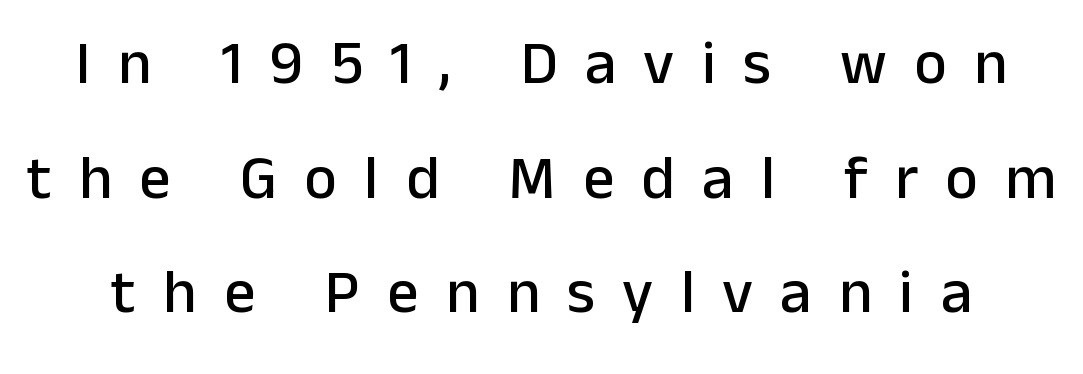
Looks like regular typesetting: each glyph gets only the width it needs. There is plenty of visible air inserted between adjacent glyphs. These lines are composed in type without serifs. The axis of the letterforms is exactly vertical.
